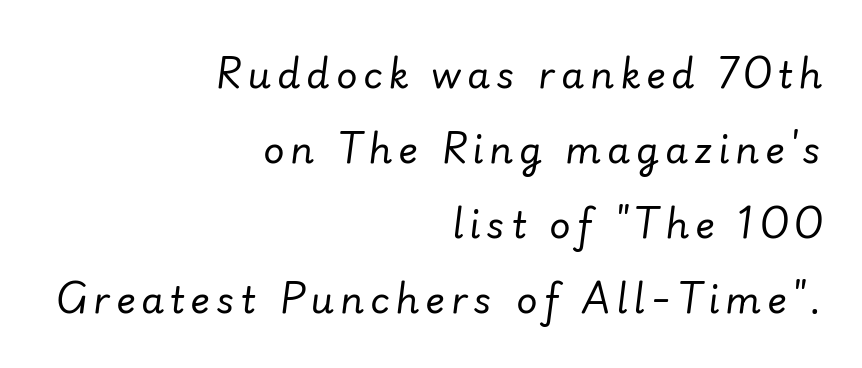
Q: Is the text bold? A: No.
Q: Is the text italic (slanted)? A: Yes, it leans right by about 7 degrees.
Q: Is the text underlined? A: No.
Q: How is the paragraph aligned? A: Right-aligned.
Q: Is the spacing between lines tight, normal or loose? A: Loose.
Q: Width (condensed, normal, or wide)? A: Normal.
Q: Stroke contrast? A: Low.
Q: x-height? A: Small.
Q: Monospaced? A: No.
